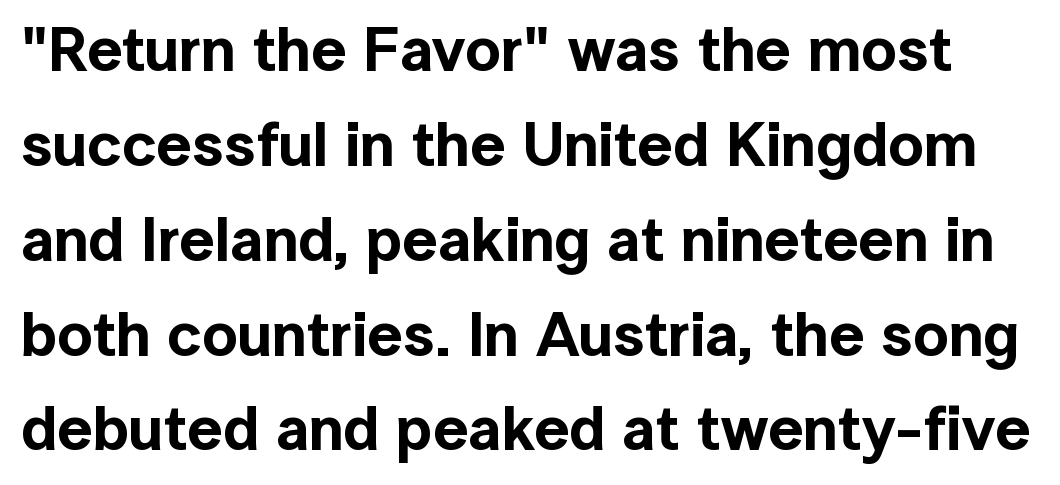
{"serif": "no", "italic": "no", "width": "normal", "x_height": "medium", "monospaced": "no", "underline": "no", "line_spacing": "normal", "line_spacing_ratio": 1.53, "letter_spacing": "normal", "letter_spacing_em": 0.0, "glyph_px": 62}
